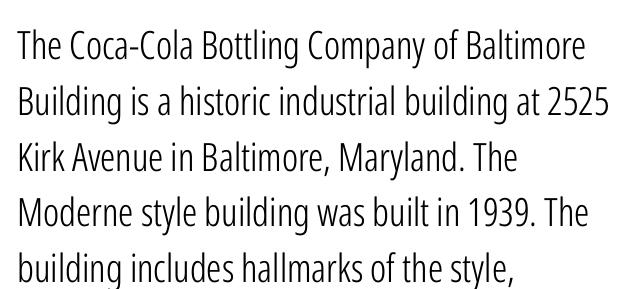
{"serif": "no", "italic": "no", "bold": "no", "weight": "light", "width": "condensed", "stroke_contrast": "low", "x_height": "medium", "monospaced": "no", "underline": "no", "align": "left", "line_spacing": "normal", "line_spacing_ratio": 1.43, "letter_spacing": "normal", "letter_spacing_em": 0.0, "glyph_px": 39}
